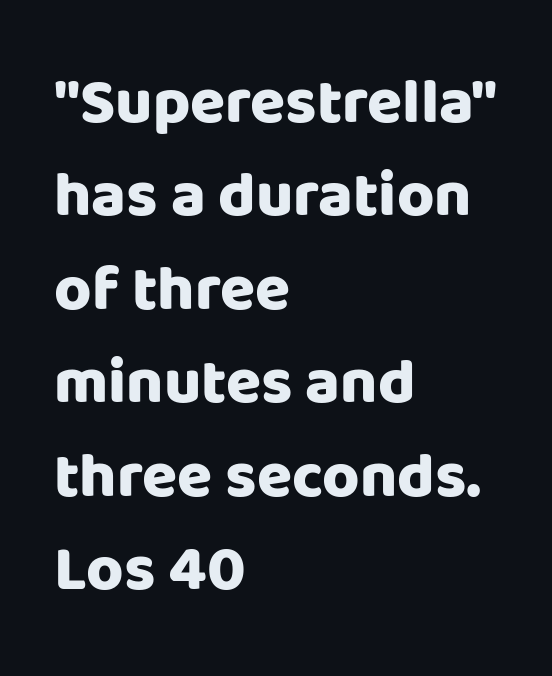
The image shows 64 px heavy sans-serif type, upright; set left-aligned, normal line spacing (1.46x), normal letter spacing, not underlined; low stroke contrast and a large x-height.
